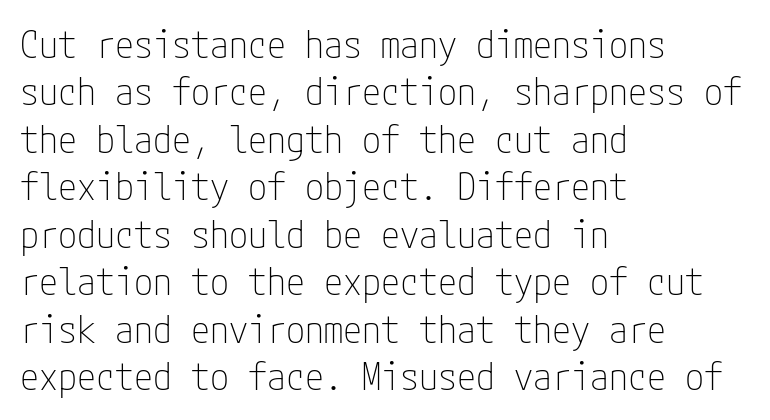
Q: Is the text bold? A: No.
Q: Is the text italic (slanted)? A: No, it is upright.
Q: Is the typeface a serif or a sans-serif typeface? A: Sans-serif.
Q: Is the text underlined? A: No.
Q: How is the paragraph aligned? A: Left-aligned.
Q: Is the spacing between letters normal or unusually wide? A: Normal.
Q: Is the spacing between lines tight, normal or loose? A: Normal.
Q: Width (condensed, normal, or wide)? A: Condensed.
Q: Stroke contrast? A: Low.
Q: x-height? A: Medium.
